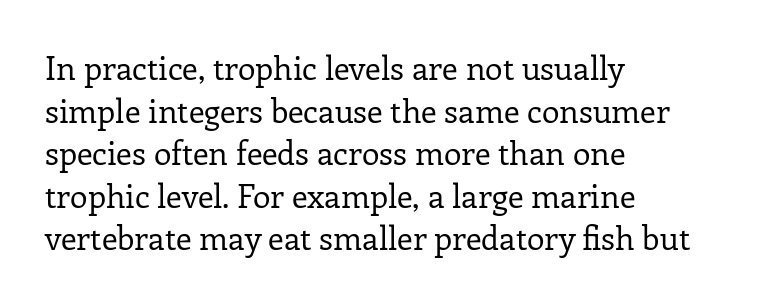
Q: Is the text bold? A: No.
Q: Is the text italic (slanted)? A: No, it is upright.
Q: Is the typeface a serif or a sans-serif typeface? A: Serif.
Q: Is the text underlined? A: No.
Q: How is the paragraph aligned? A: Left-aligned.
Q: Is the spacing between letters normal or unusually wide? A: Normal.
Q: Is the spacing between lines tight, normal or loose? A: Normal.
Q: Width (condensed, normal, or wide)? A: Normal.
Q: Stroke contrast? A: Low.
Q: x-height? A: Medium.
Q: Monospaced? A: No.
